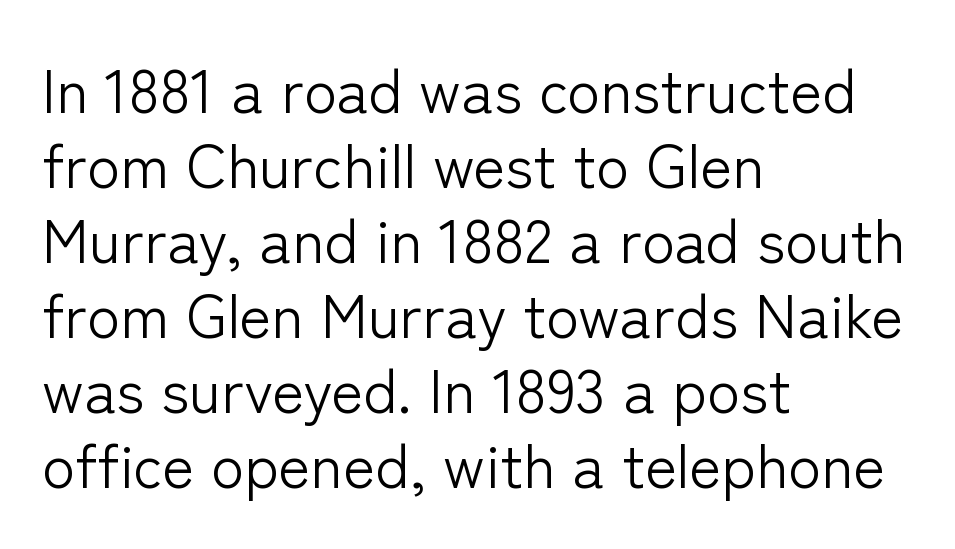
The image shows 61 px light sans-serif type, upright; set left-aligned, line spacing 1.23x, normal letter spacing, not underlined; low stroke contrast and a medium x-height.
